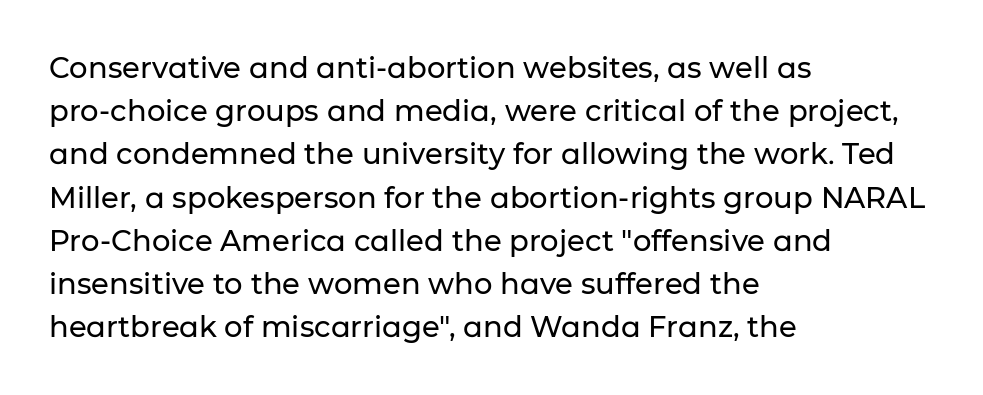
The image shows 29 px sans-serif type, upright; set left-aligned, normal line spacing (1.49x), normal letter spacing, not underlined; low stroke contrast and a medium x-height.
